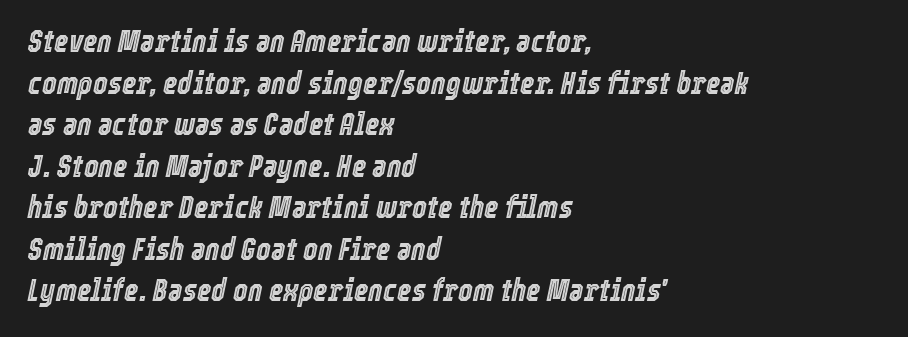
The image shows 31 px condensed type, italic (leaning right); set left-aligned, normal line spacing (1.34x), normal letter spacing, not underlined; a medium x-height.
